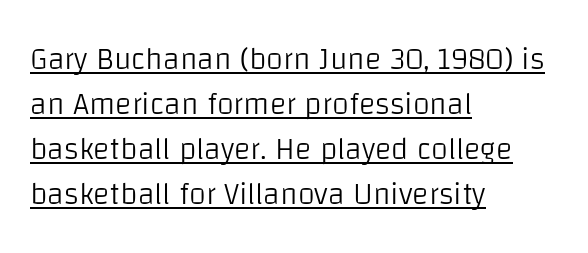
Leading matches the norm, producing a regular column. Compared with a typical body face, this is equally light or lighter still. Underlined type. Does extra space separate the letters? No, they use regular spacing. This is roman type, the default non-slanted kind. The text was rendered using a sans face with plain stroke endings.
